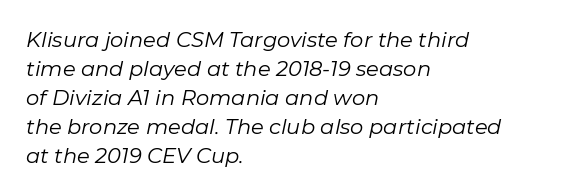
The image shows 21 px text type, italic (leaning right); set left-aligned, normal line spacing (1.38x), normal letter spacing, not underlined.
